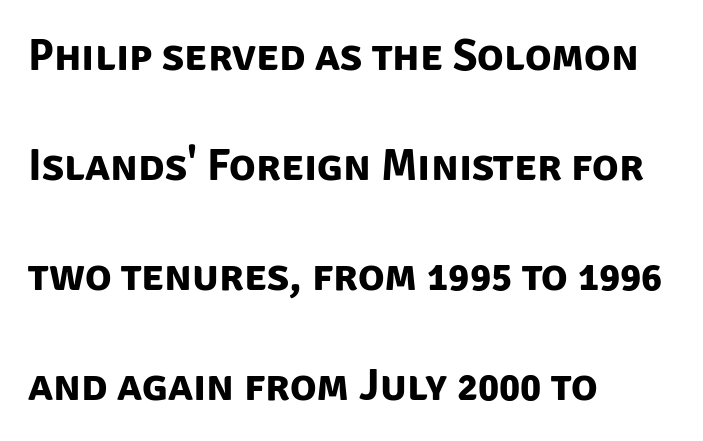
The area under the type is left untouched. Line spacing here is loose. Character widths vary here, with narrow letters taking less room than wide ones. This is heavy type, rendered in bold.
